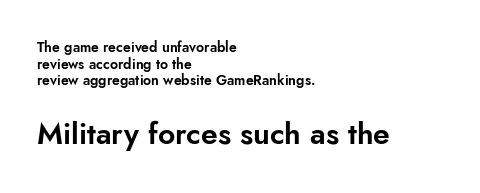
{"serif": "no", "italic": "no", "width": "normal", "stroke_contrast": "low", "x_height": "small", "monospaced": "no", "underline": "no", "align": "left", "line_spacing_ratio": 1.19, "letter_spacing": "normal", "letter_spacing_em": 0.0, "larger_block": "second", "size_ratio": 2.14, "glyph_px": 30}
